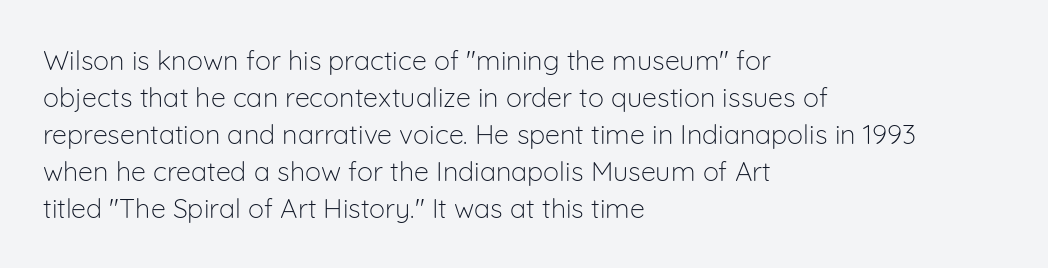
The image shows 27 px text type, upright; set left-aligned, normal line spacing (1.37x), normal letter spacing, not underlined.
